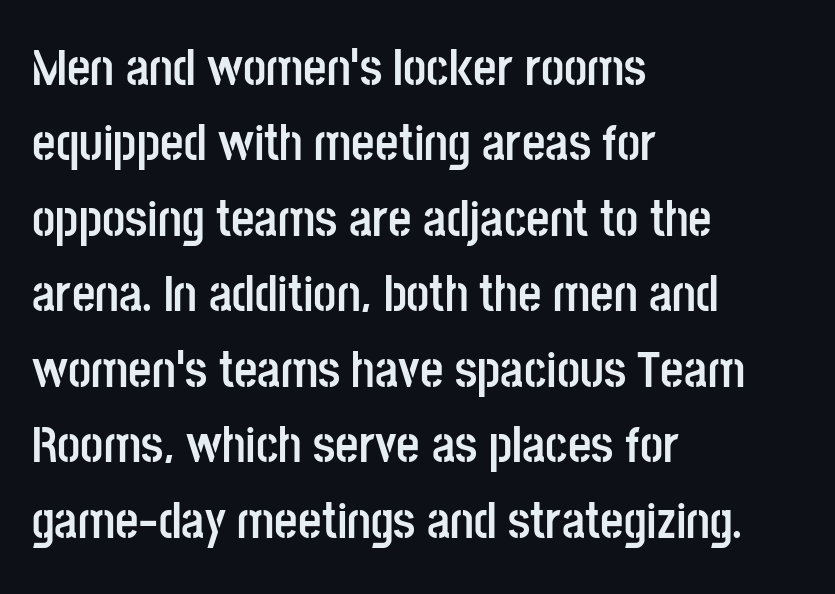
This is sans-serif lettering, the kind often seen on screens and signage. The strip under each line holds only bare page. In terms of posture, this sample is upright. The rendering uses a moderate line-height, typical for paragraphs. The face used here has the dense, thick strokes of a bold.
